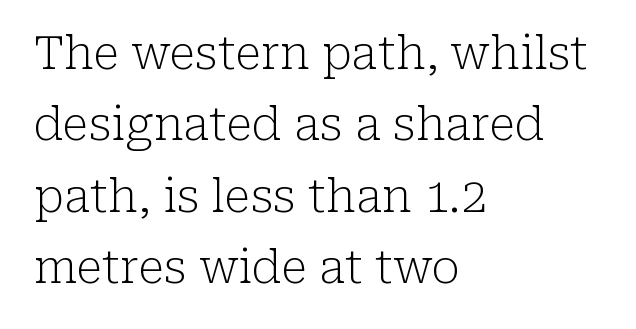
Letter spacing: default. This sample is left-justified, so line endings fall wherever the words run out. Compared with typical paragraphs, the rows here are spaced about the same. The letterforms sit at book weight or below.
